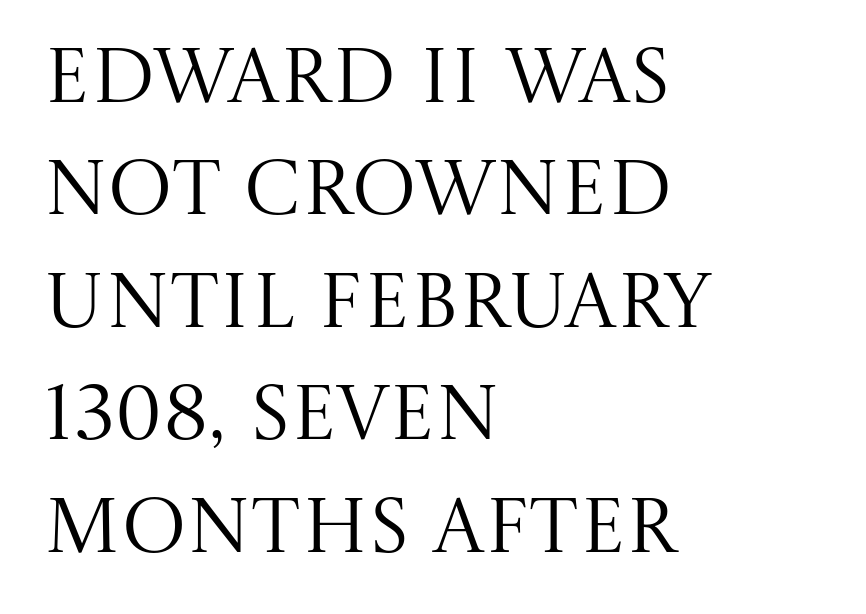
The image shows 77 px regular-weight serif type, upright; set left-aligned, normal line spacing (1.46x), normal letter spacing, not underlined; medium stroke contrast and a large x-height.
